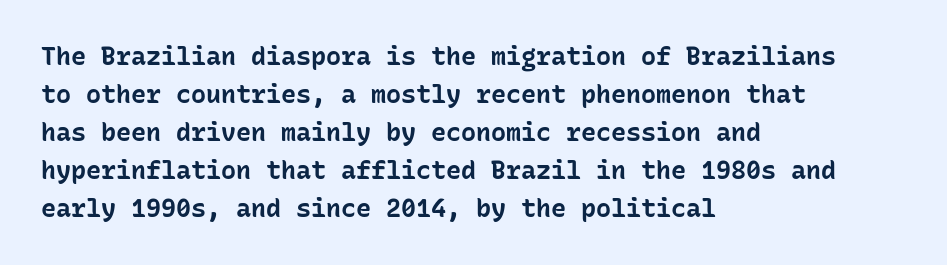
The image shows 25 px bold type, upright; set left-aligned, normal line spacing (1.52x), normal letter spacing, not underlined.
